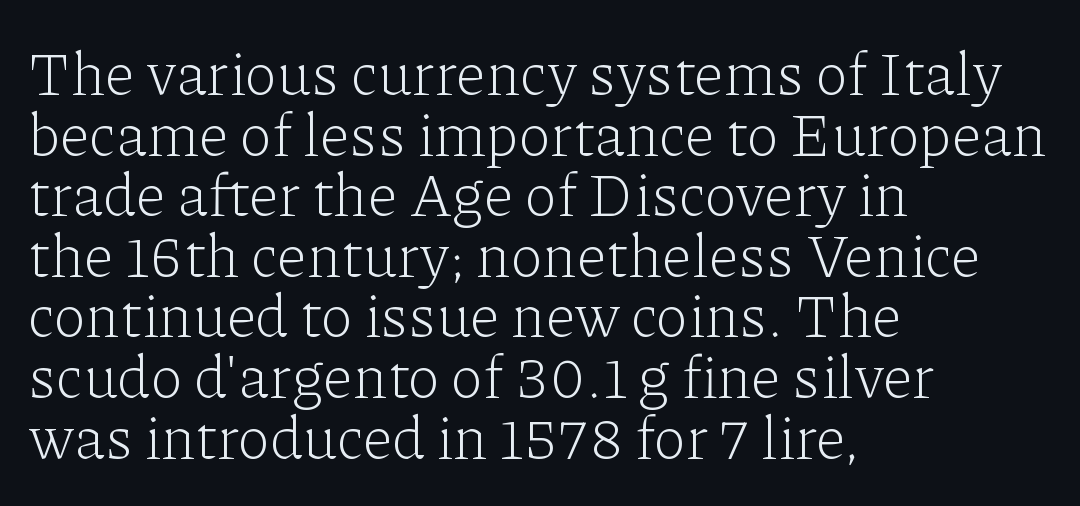
Does the lettering tilt? It doesn't — this is upright. The lines are packed closely together with very little leading. Each word holds together tightly as a unit, with standard inter-letter gaps. Stems and bowls with no extra thickness — not bold. Descender tails drop into unmarked territory.
